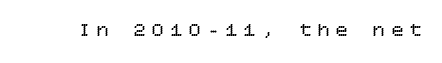
Q: Is the text bold? A: No.
Q: Is the text italic (slanted)? A: No, it is upright.
Q: Is the text underlined? A: No.
Q: Is the spacing between letters normal or unusually wide? A: Unusually wide.
